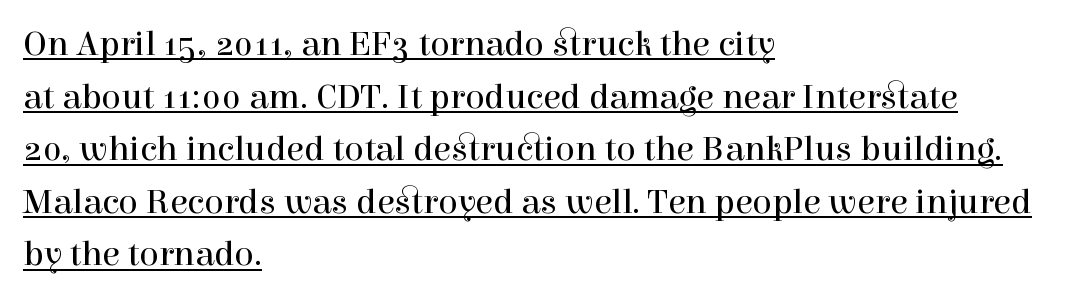
Q: Is the text bold? A: No.
Q: Is the text italic (slanted)? A: No, it is upright.
Q: Is the typeface a serif or a sans-serif typeface? A: Serif.
Q: Is the text underlined? A: Yes.
Q: How is the paragraph aligned? A: Left-aligned.
Q: Is the spacing between letters normal or unusually wide? A: Normal.
Q: Is the spacing between lines tight, normal or loose? A: Normal.
Q: Width (condensed, normal, or wide)? A: Normal.
Q: x-height? A: Medium.
Q: Monospaced? A: No.
